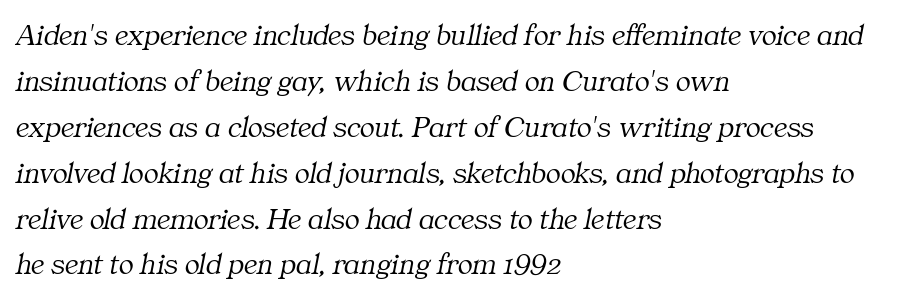
The image shows 31 px light serif type, italic (leaning right); set left-aligned, normal line spacing (1.48x), normal letter spacing, not underlined; medium stroke contrast and a medium x-height.
